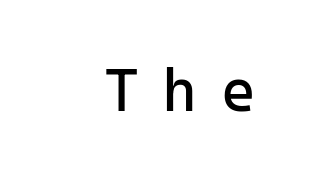
The image shows 60 px regular-weight sans-serif type, upright, monospaced; set unusually wide letter spacing (+0.39 em), not underlined; low stroke contrast and a medium x-height.
